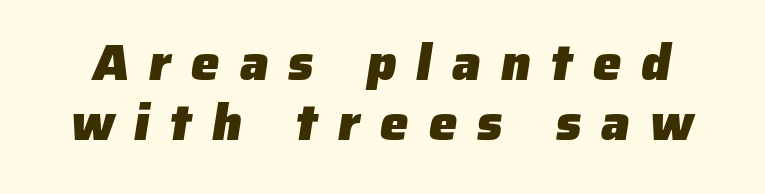
The image shows 51 px heavy sans-serif type; set line spacing 1.17x, unusually wide letter spacing (+0.39 em), not underlined; low stroke contrast and a medium x-height.
